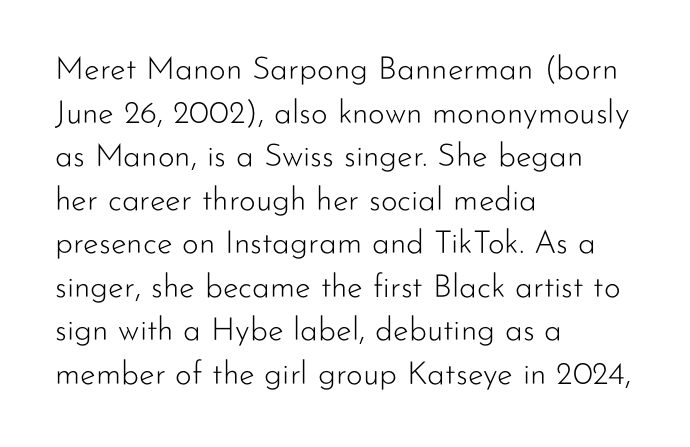
Q: Is the text bold? A: No.
Q: Is the text italic (slanted)? A: No, it is upright.
Q: Is the typeface a serif or a sans-serif typeface? A: Sans-serif.
Q: Is the text underlined? A: No.
Q: How is the paragraph aligned? A: Left-aligned.
Q: Is the spacing between letters normal or unusually wide? A: Normal.
Q: Is the spacing between lines tight, normal or loose? A: Normal.
Q: Width (condensed, normal, or wide)? A: Normal.
Q: Stroke contrast? A: Low.
Q: x-height? A: Small.
Q: Monospaced? A: No.
